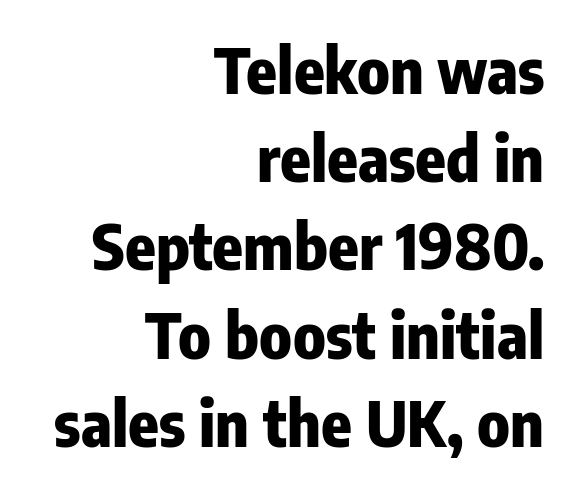
A sans-serif font was chosen for this passage. No word sits above an underline. The passage shown is typed in a proportional face where columns would drift. Do the letters lean? They stand straight. The horizontal fit of the characters is conventional and even.
